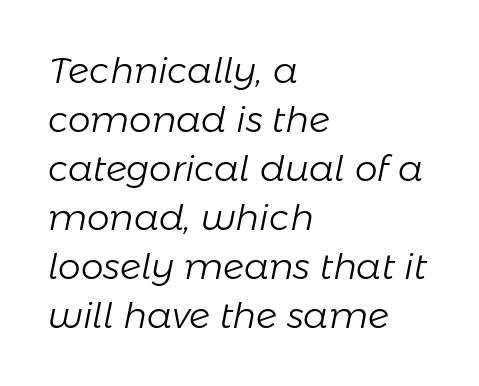
{"italic": "yes", "lean": "right", "slant_degrees": 11, "bold": "no", "weight": "light", "width": "normal", "stroke_contrast": "low", "x_height": "medium", "monospaced": "no", "underline": "no", "align": "left", "line_spacing": "normal", "line_spacing_ratio": 1.36, "letter_spacing": "normal", "letter_spacing_em": 0.0, "glyph_px": 36}
